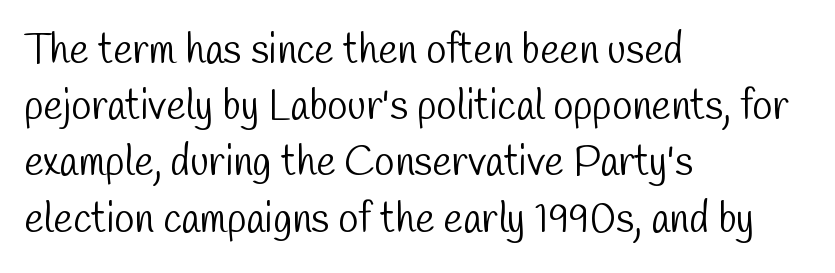
Q: Is the text bold? A: No.
Q: Is the typeface a serif or a sans-serif typeface? A: Sans-serif.
Q: Is the text underlined? A: No.
Q: How is the paragraph aligned? A: Left-aligned.
Q: Is the spacing between letters normal or unusually wide? A: Normal.
Q: Is the spacing between lines tight, normal or loose? A: Normal.
Q: Width (condensed, normal, or wide)? A: Condensed.
Q: Stroke contrast? A: Low.
Q: x-height? A: Medium.
Q: Monospaced? A: No.
